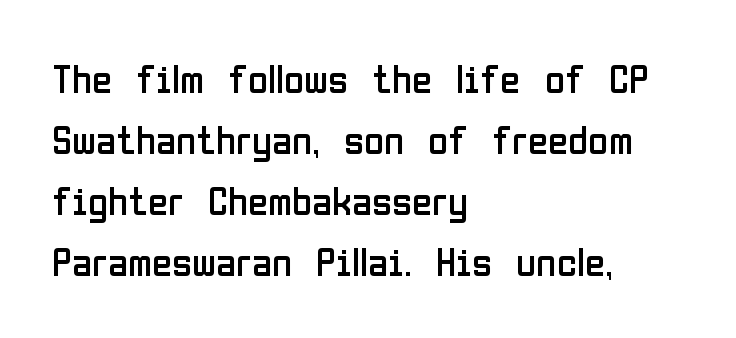
{"serif": "no", "italic": "no", "bold": "no", "weight": "regular", "width": "condensed", "stroke_contrast": "low", "x_height": "medium", "monospaced": "no", "underline": "no", "align": "left", "line_spacing": "normal", "line_spacing_ratio": 1.49, "letter_spacing": "normal", "letter_spacing_em": 0.0, "glyph_px": 41}
